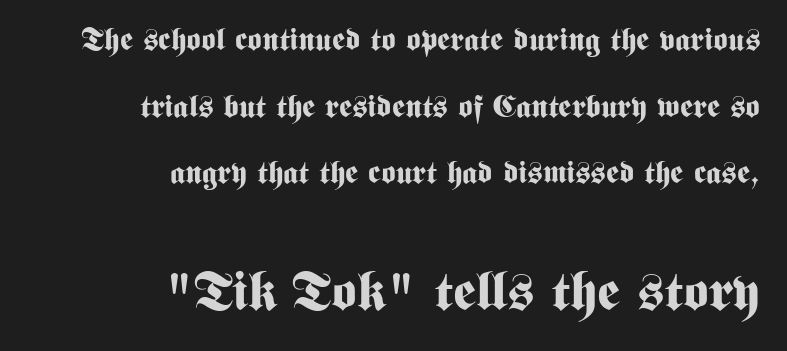
Q: Is the text bold? A: Yes.
Q: Is the text italic (slanted)? A: No, it is upright.
Q: Is the typeface a serif or a sans-serif typeface? A: Sans-serif.
Q: Is the text underlined? A: No.
Q: How is the paragraph aligned? A: Right-aligned.
Q: Is the spacing between letters normal or unusually wide? A: Normal.
Q: Is the spacing between lines tight, normal or loose? A: Loose.
Q: Which block of text is set in a larger size, the first (top) or the second (bottom)? A: The second (bottom) one.
Q: Width (condensed, normal, or wide)? A: Condensed.
Q: Stroke contrast? A: Medium.
Q: x-height? A: Medium.
Q: Monospaced? A: No.
